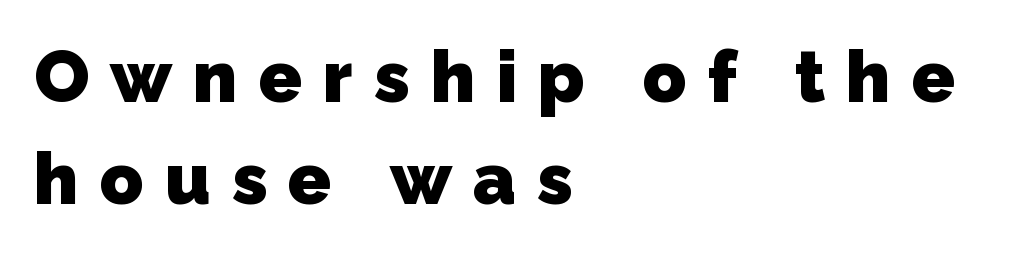
{"serif": "no", "bold": "yes", "weight": "heavy", "width": "normal", "stroke_contrast": "low", "x_height": "medium", "monospaced": "no", "underline": "no", "align": "left", "line_spacing": "normal", "line_spacing_ratio": 1.41, "letter_spacing": "wide", "letter_spacing_em": 0.29, "glyph_px": 72}
